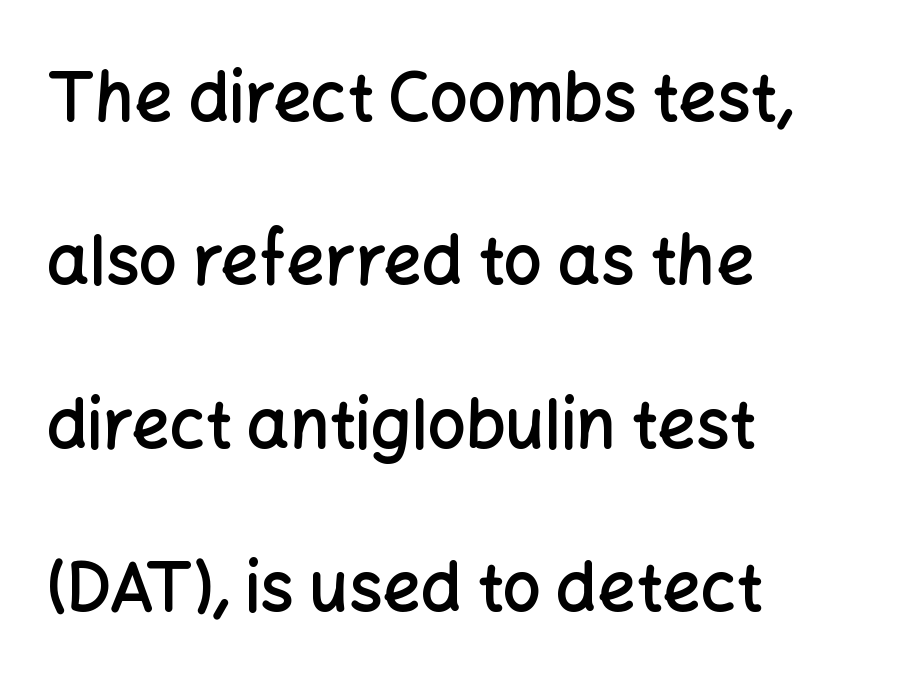
The image shows 67 px semibold sans-serif type, upright; set left-aligned, loose line spacing (2.44x), normal letter spacing, not underlined; low stroke contrast and a medium x-height.
